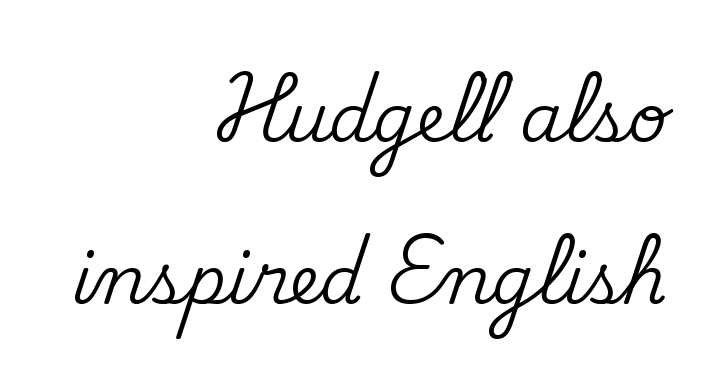
One glance says open: line gaps are wider than usual. Each word holds together tightly as a unit, with standard inter-letter gaps. Character widths vary here, with narrow letters taking less room than wide ones. Alignment: flush right. A clean baseline with only descenders dipping below it.
